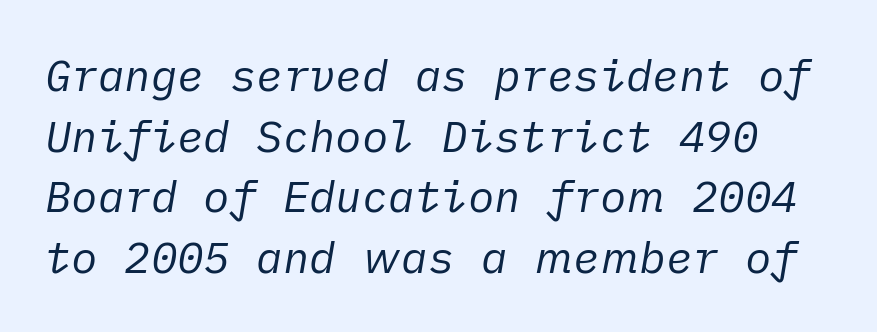
{"italic": "yes", "lean": "right", "slant_degrees": 10, "bold": "no", "weight": "regular", "width": "normal", "stroke_contrast": "low", "x_height": "medium", "underline": "no", "line_spacing": "normal", "line_spacing_ratio": 1.38, "letter_spacing": "normal", "letter_spacing_em": 0.0, "glyph_px": 44}
